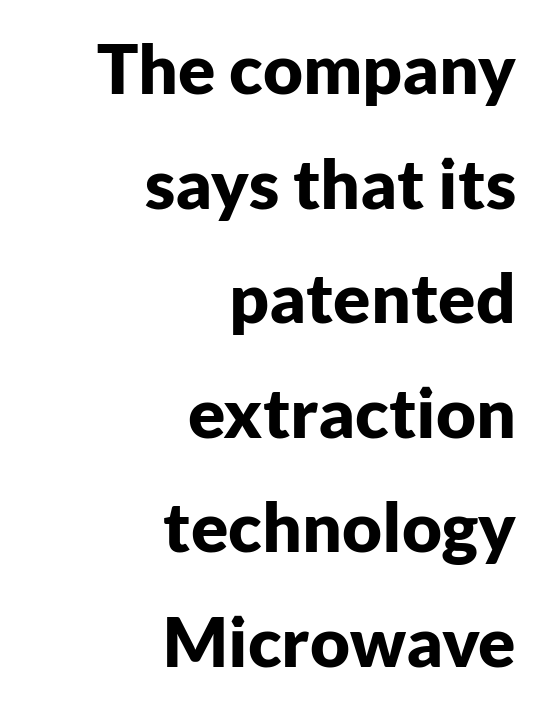
{"serif": "no", "italic": "no", "bold": "yes", "weight": "bold", "width": "normal", "stroke_contrast": "low", "x_height": "medium", "monospaced": "no", "underline": "no", "align": "right", "line_spacing": "normal", "line_spacing_ratio": 1.66, "letter_spacing": "normal", "letter_spacing_em": 0.0, "glyph_px": 69}
